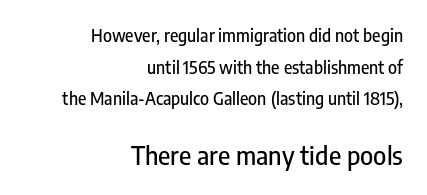
The image shows 25 px text type, upright; set right-aligned, line spacing 1.86x, normal letter spacing, not underlined; the second (bottom) block is 1.47x larger.
